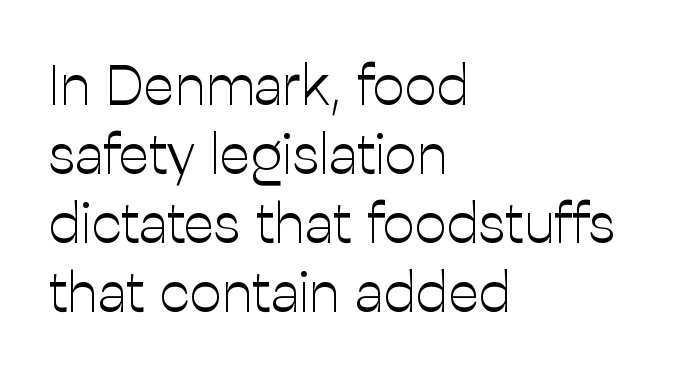
The image shows 57 px light sans-serif type, upright; set left-aligned, line spacing 1.21x, normal letter spacing, not underlined; low stroke contrast and a medium x-height.
